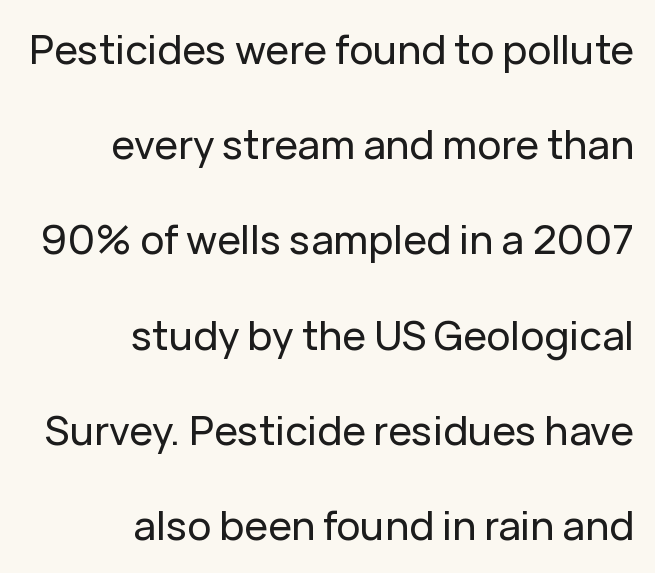
{"serif": "no", "italic": "no", "width": "normal", "stroke_contrast": "low", "x_height": "medium", "monospaced": "no", "underline": "no", "align": "right", "line_spacing": "loose", "line_spacing_ratio": 2.38, "letter_spacing": "normal", "letter_spacing_em": 0.0, "glyph_px": 40}
